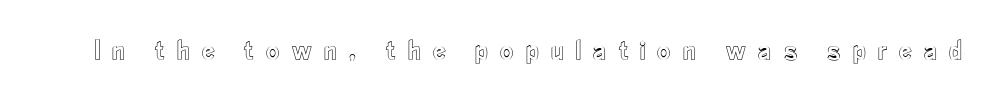
The image shows 29 px condensed type, upright; set unusually wide letter spacing (+0.41 em), not underlined; a small x-height.
